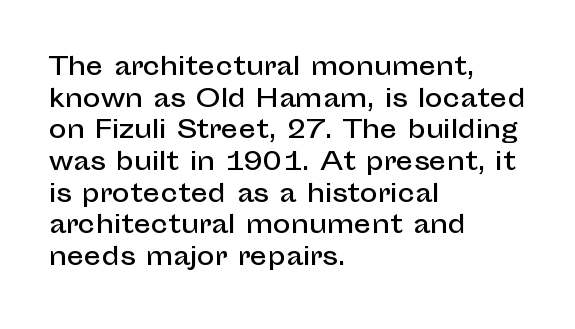
Q: Is the text italic (slanted)? A: No, it is upright.
Q: Is the text underlined? A: No.
Q: How is the paragraph aligned? A: Left-aligned.
Q: Is the spacing between letters normal or unusually wide? A: Normal.
Q: Is the spacing between lines tight, normal or loose? A: Normal.
